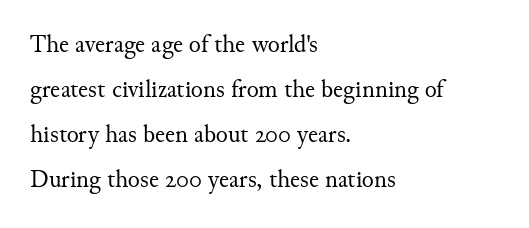
{"italic": "no", "bold": "no", "underline": "no", "align": "left", "line_spacing_ratio": 1.8, "letter_spacing": "normal", "letter_spacing_em": 0.0, "glyph_px": 25}
